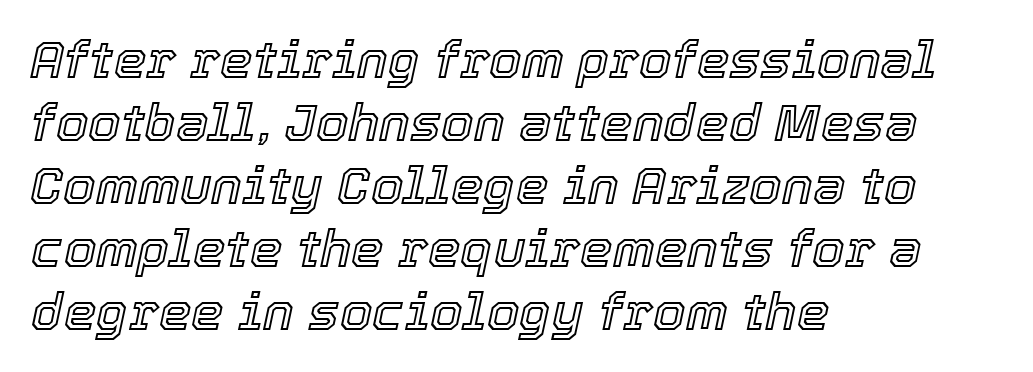
The image shows 52 px text type, italic (leaning right); set left-aligned, line spacing 1.21x, normal letter spacing, not underlined; a medium x-height.
